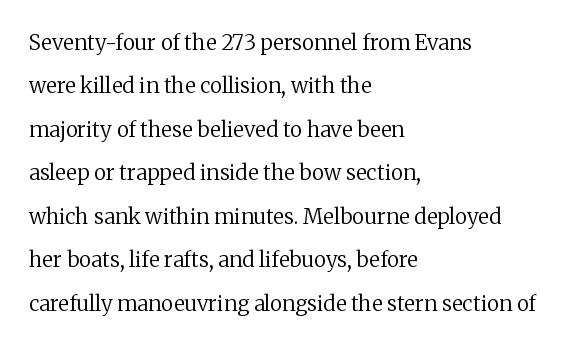
Q: Is the text bold? A: No.
Q: Is the text italic (slanted)? A: No, it is upright.
Q: Is the text underlined? A: No.
Q: How is the paragraph aligned? A: Left-aligned.
Q: Is the spacing between letters normal or unusually wide? A: Normal.
Q: Is the spacing between lines tight, normal or loose? A: Loose.
